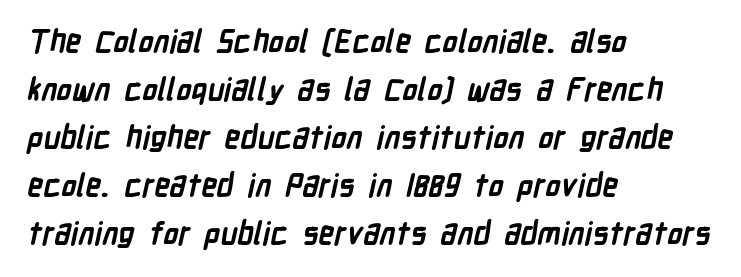
{"serif": "no", "bold": "yes", "weight": "semibold", "width": "condensed", "stroke_contrast": "low", "x_height": "medium", "monospaced": "no", "underline": "no", "align": "left", "line_spacing": "normal", "line_spacing_ratio": 1.55, "letter_spacing": "normal", "letter_spacing_em": 0.0, "glyph_px": 31}
